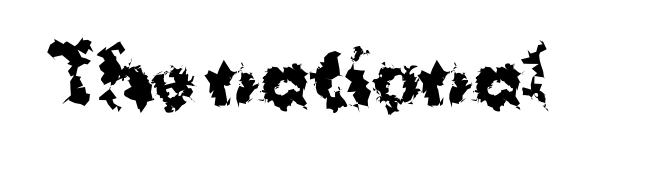
A typesetter would call this proportional, since set widths differ per character. The type is set solid horizontally, with unmodified tracking. The space directly below the letters is spotless. Posture: vertical.
